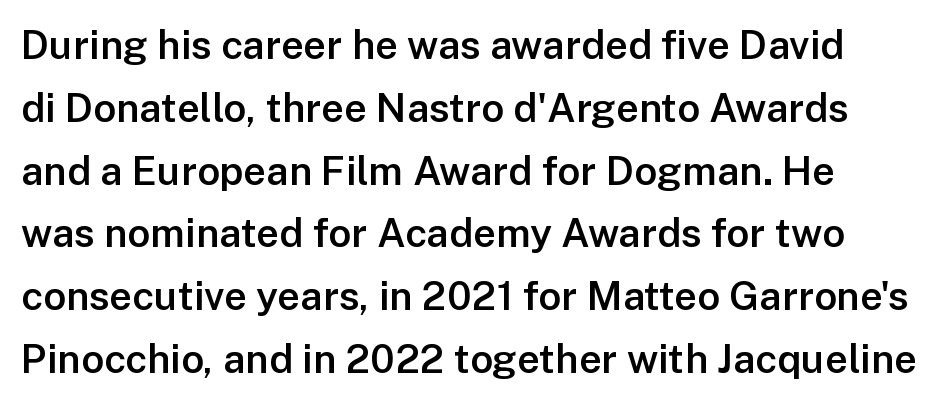
Q: Is the text bold? A: Semi-bold.
Q: Is the text italic (slanted)? A: No, it is upright.
Q: Is the typeface a serif or a sans-serif typeface? A: Sans-serif.
Q: Is the text underlined? A: No.
Q: Is the spacing between letters normal or unusually wide? A: Normal.
Q: Is the spacing between lines tight, normal or loose? A: Normal.
Q: Width (condensed, normal, or wide)? A: Normal.
Q: Stroke contrast? A: Low.
Q: x-height? A: Medium.
Q: Monospaced? A: No.
